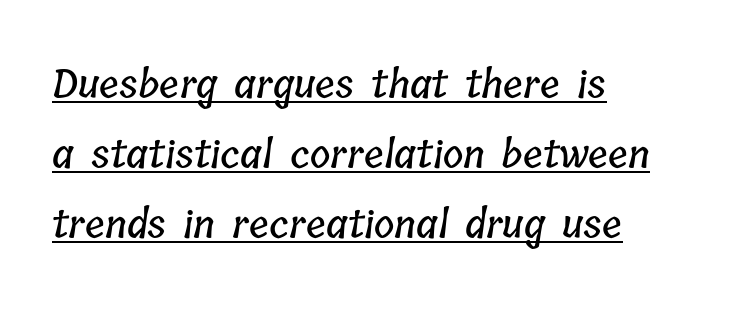
{"width": "condensed", "stroke_contrast": "low", "x_height": "medium", "monospaced": "no", "underline": "yes", "align": "left", "line_spacing_ratio": 1.8, "letter_spacing": "normal", "letter_spacing_em": 0.0, "glyph_px": 39}
